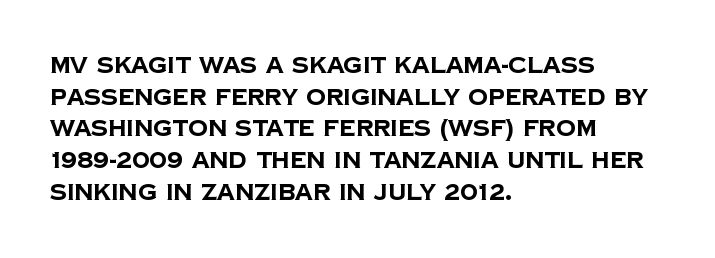
Q: Is the text bold? A: Yes.
Q: Is the text underlined? A: No.
Q: How is the paragraph aligned? A: Left-aligned.
Q: Is the spacing between letters normal or unusually wide? A: Normal.
Q: Is the spacing between lines tight, normal or loose? A: Normal.
